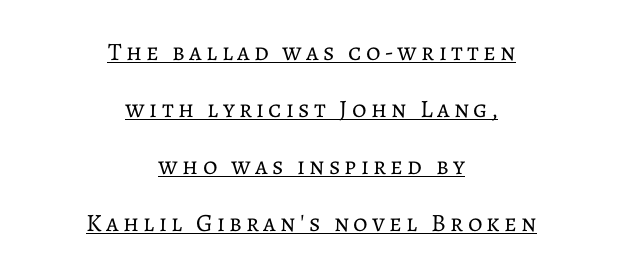
{"italic": "no", "bold": "no", "underline": "yes", "align": "center", "line_spacing": "loose", "line_spacing_ratio": 2.28, "glyph_px": 25}
